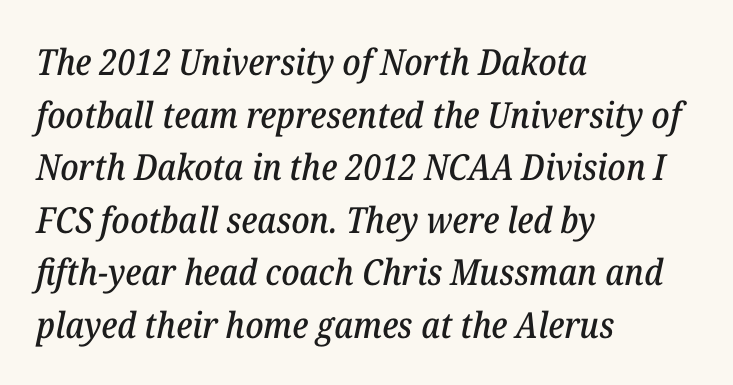
Q: Is the text italic (slanted)? A: Yes, it leans right by about 12 degrees.
Q: Is the typeface a serif or a sans-serif typeface? A: Serif.
Q: Is the text underlined? A: No.
Q: How is the paragraph aligned? A: Left-aligned.
Q: Is the spacing between letters normal or unusually wide? A: Normal.
Q: Is the spacing between lines tight, normal or loose? A: Normal.
Q: Width (condensed, normal, or wide)? A: Normal.
Q: Stroke contrast? A: Low.
Q: x-height? A: Medium.
Q: Monospaced? A: No.
